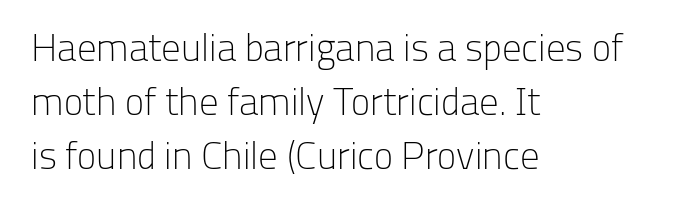
Q: Is the text bold? A: No.
Q: Is the text italic (slanted)? A: No, it is upright.
Q: Is the typeface a serif or a sans-serif typeface? A: Sans-serif.
Q: Is the text underlined? A: No.
Q: How is the paragraph aligned? A: Left-aligned.
Q: Is the spacing between letters normal or unusually wide? A: Normal.
Q: Is the spacing between lines tight, normal or loose? A: Normal.
Q: Width (condensed, normal, or wide)? A: Normal.
Q: Stroke contrast? A: Low.
Q: x-height? A: Medium.
Q: Monospaced? A: No.
